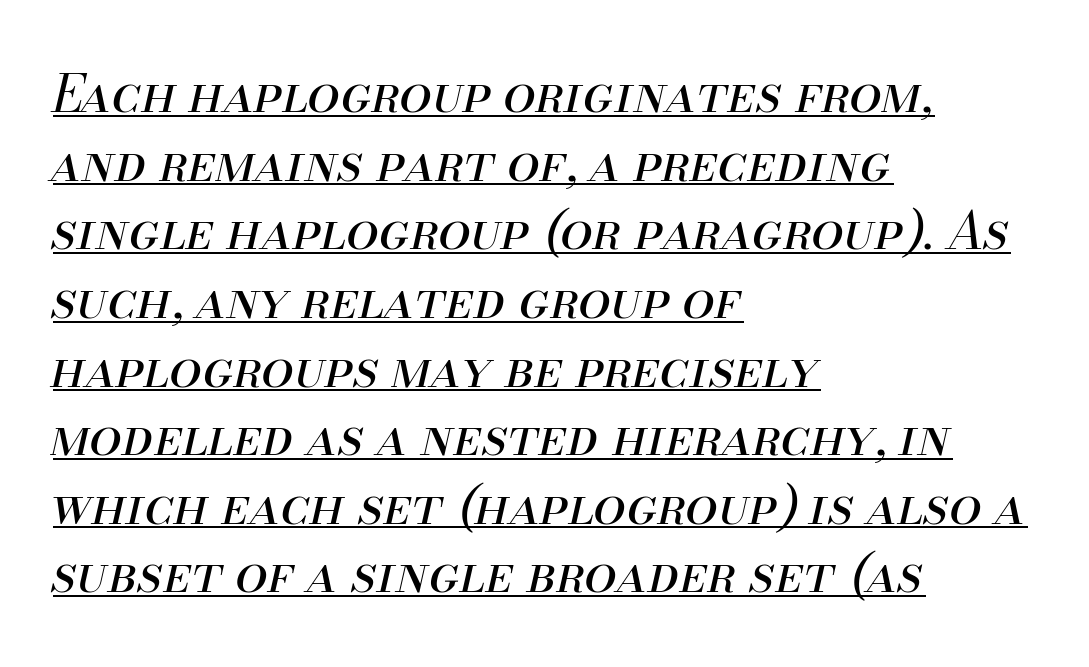
The image shows 52 px regular-weight type, italic (leaning right); set left-aligned, normal line spacing (1.32x), normal letter spacing, underlined; medium stroke contrast and a small x-height.
